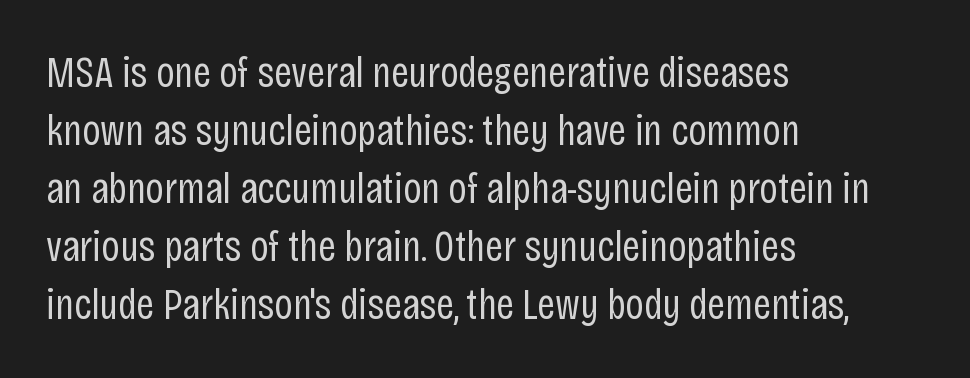
The image shows 44 px regular-weight, condensed sans-serif type, upright; set left-aligned, normal line spacing (1.32x), normal letter spacing, not underlined; low stroke contrast and a large x-height.
